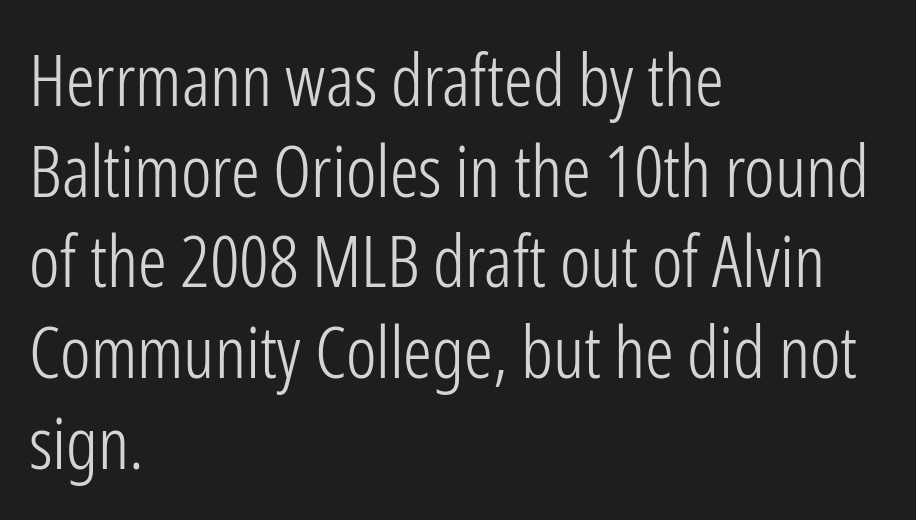
Weight: not bold — regular or lighter. Posture: straight, roman, zero tilt. A typesetter would call this proportional, since set widths differ per character. No extra tracking has been applied to these lines. The space between consecutive lines is moderate. The setting favours the left margin, as ordinary paragraphs usually do.
